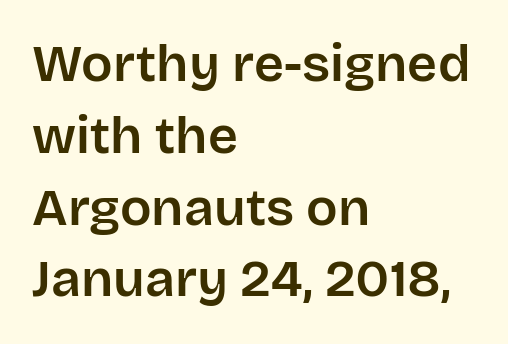
{"serif": "no", "italic": "no", "width": "normal", "stroke_contrast": "low", "x_height": "large", "monospaced": "no", "underline": "no", "align": "left", "line_spacing": "normal", "line_spacing_ratio": 1.38, "letter_spacing": "normal", "letter_spacing_em": 0.0, "glyph_px": 52}
